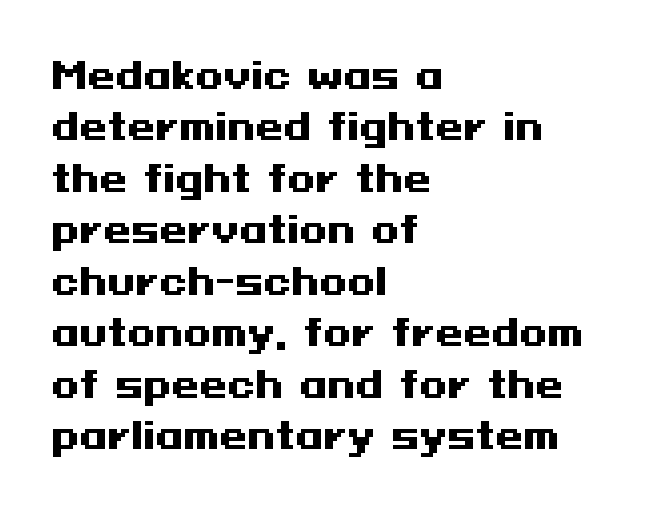
{"serif": "no", "italic": "no", "bold": "yes", "weight": "heavy", "width": "wide", "stroke_contrast": "medium", "x_height": "medium", "underline": "no", "align": "left", "line_spacing": "normal", "line_spacing_ratio": 1.43, "letter_spacing": "normal", "letter_spacing_em": 0.0, "glyph_px": 36}
